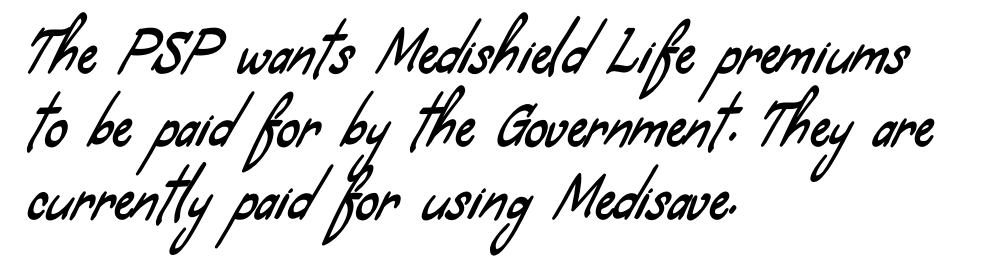
Q: Is the typeface a serif or a sans-serif typeface? A: Sans-serif.
Q: Is the text underlined? A: No.
Q: How is the paragraph aligned? A: Left-aligned.
Q: Is the spacing between letters normal or unusually wide? A: Normal.
Q: Is the spacing between lines tight, normal or loose? A: Normal.
Q: Width (condensed, normal, or wide)? A: Condensed.
Q: Stroke contrast? A: Low.
Q: x-height? A: Small.
Q: Monospaced? A: No.
